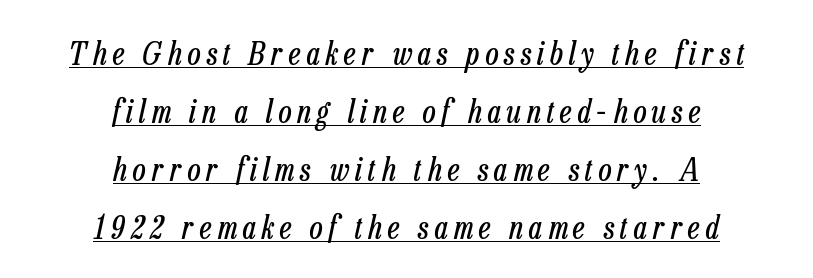
{"italic": "yes", "lean": "right", "slant_degrees": 13, "bold": "no", "weight": "regular", "width": "condensed", "stroke_contrast": "low", "x_height": "medium", "monospaced": "no", "underline": "yes", "align": "center", "line_spacing_ratio": 1.81, "glyph_px": 32}
